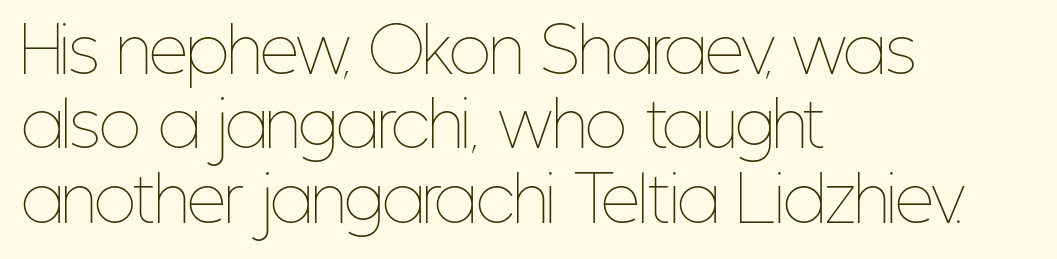
This is roman type, the default non-slanted kind. Looks like regular typesetting: each glyph gets only the width it needs. Vertical stems look standard width or narrower in stroke. Leftover space on each line is placed entirely after the last word. How are the letters spaced? Ordinarily, with no added tracking.
